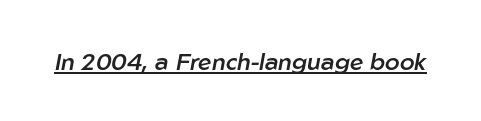
The image shows 24 px text type, italic (leaning right); set normal letter spacing, underlined.
